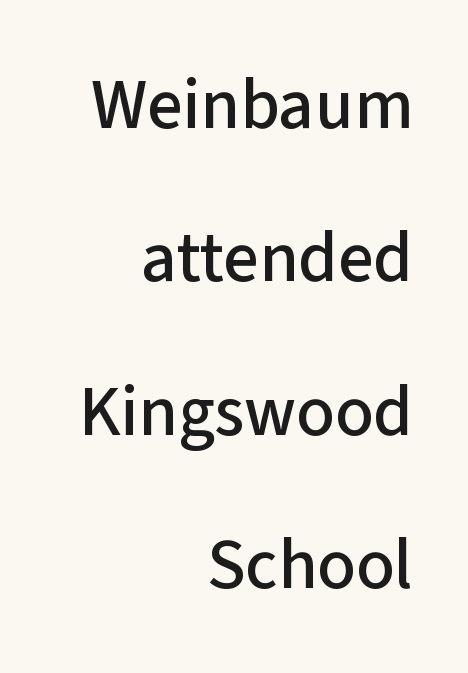
Q: Is the text italic (slanted)? A: No, it is upright.
Q: Is the typeface a serif or a sans-serif typeface? A: Sans-serif.
Q: Is the text underlined? A: No.
Q: How is the paragraph aligned? A: Right-aligned.
Q: Is the spacing between letters normal or unusually wide? A: Normal.
Q: Is the spacing between lines tight, normal or loose? A: Loose.
Q: Width (condensed, normal, or wide)? A: Normal.
Q: Stroke contrast? A: Low.
Q: x-height? A: Medium.
Q: Monospaced? A: No.
